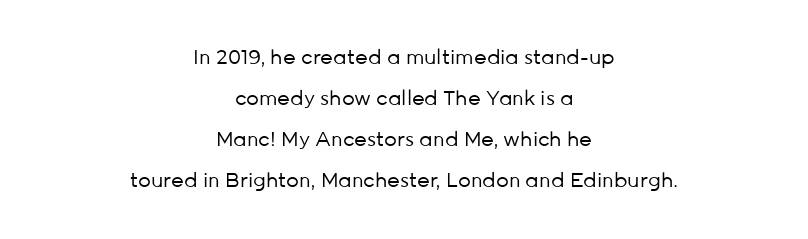
{"italic": "no", "bold": "no", "underline": "no", "align": "center", "line_spacing": "loose", "line_spacing_ratio": 2.05, "letter_spacing": "normal", "letter_spacing_em": 0.0, "glyph_px": 20}
